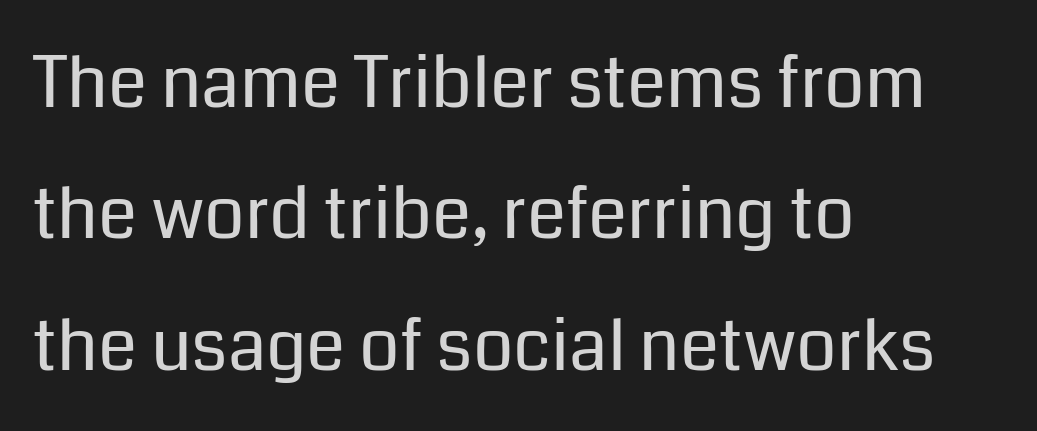
{"serif": "no", "italic": "no", "bold": "no", "weight": "regular", "width": "normal", "stroke_contrast": "low", "x_height": "medium", "monospaced": "no", "underline": "no", "align": "left", "line_spacing_ratio": 1.85, "letter_spacing": "normal", "letter_spacing_em": 0.0, "glyph_px": 71}
